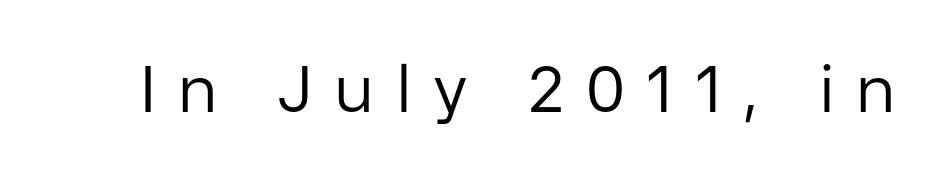
The image shows 66 px regular-weight sans-serif type, upright; set unusually wide letter spacing (+0.33 em), not underlined; low stroke contrast and a medium x-height.
